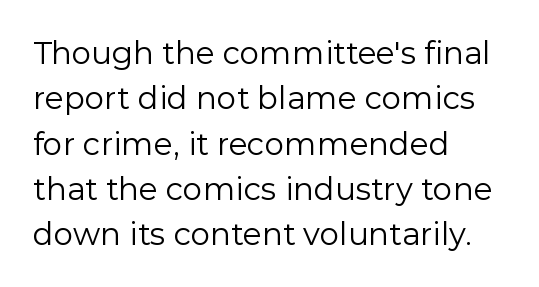
Is this a fixed-width face? No — the glyphs have proportional, varying widths. Bare-footed words on every line. Short and long lines alike share a common starting point at left. Between one letter and the next there's only the usual sliver of space. The specimen reads as upright at a glance.
